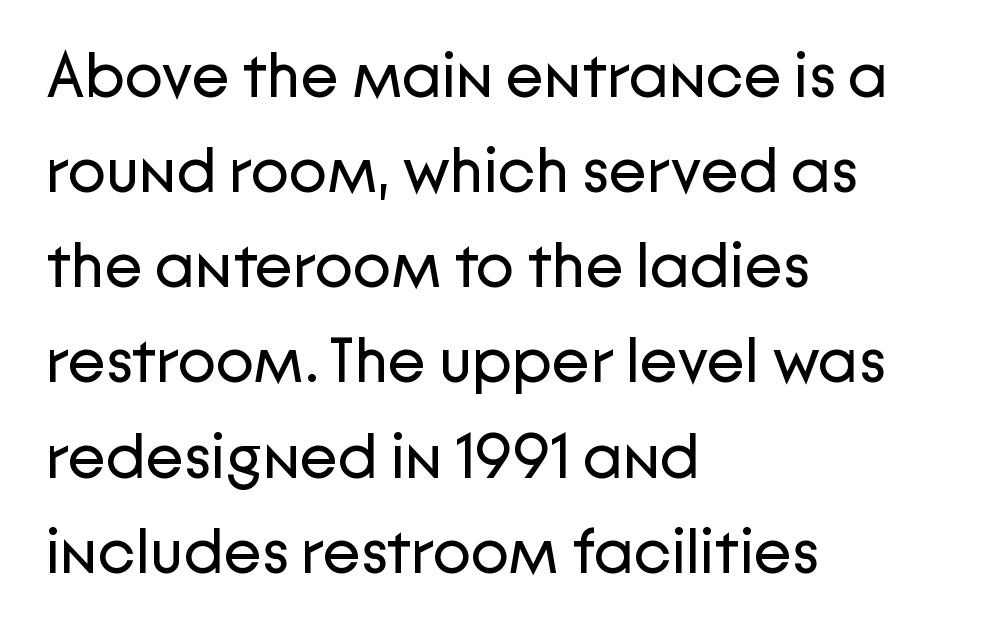
The image shows 63 px regular-weight sans-serif type, upright; set left-aligned, normal line spacing (1.51x), normal letter spacing, not underlined; low stroke contrast and a medium x-height.
